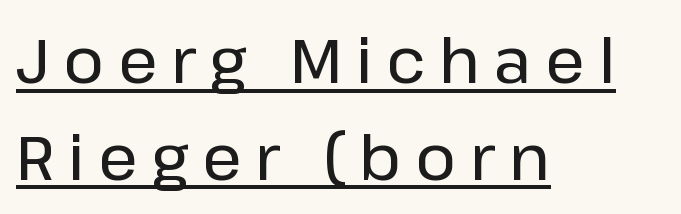
The passage shown is typed in a proportional face where columns would drift. Normally led — the rows are evenly, conventionally spaced. Horizontal alignment here is leftward, the default for most running prose. The face used here appears with an underline applied.
